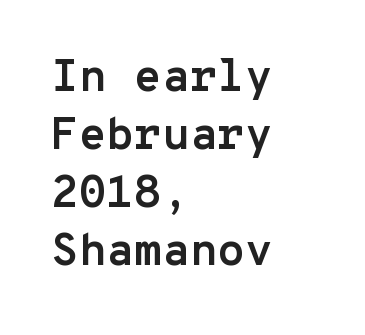
Q: Is the text bold? A: Yes.
Q: Is the text italic (slanted)? A: No, it is upright.
Q: Is the typeface a serif or a sans-serif typeface? A: Sans-serif.
Q: Is the text underlined? A: No.
Q: How is the paragraph aligned? A: Left-aligned.
Q: Is the spacing between letters normal or unusually wide? A: Normal.
Q: Is the spacing between lines tight, normal or loose? A: Normal.
Q: Width (condensed, normal, or wide)? A: Normal.
Q: Stroke contrast? A: Low.
Q: x-height? A: Medium.
Q: Monospaced? A: Yes.
